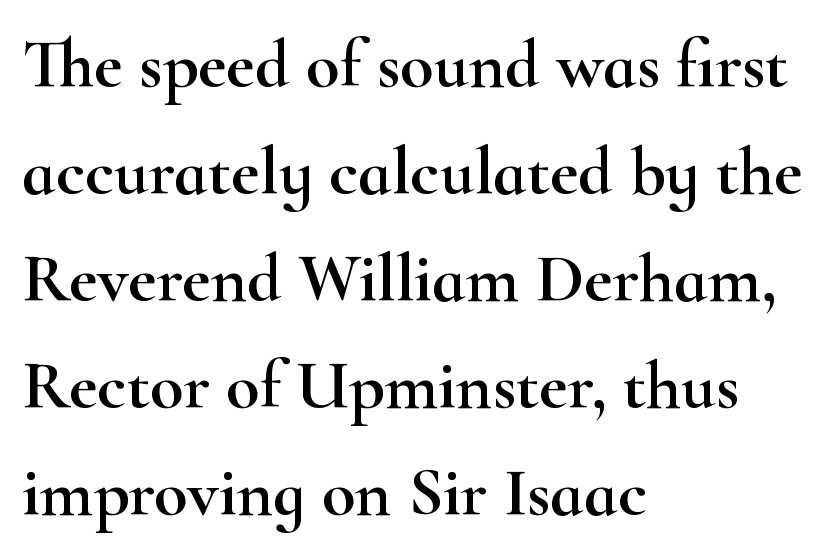
The image shows 69 px wide serif type, upright; set left-aligned, normal line spacing (1.55x), normal letter spacing, not underlined; high stroke contrast and a small x-height.
